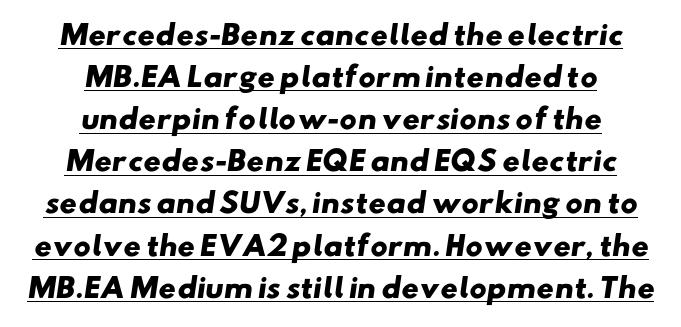
The image shows 27 px bold type; set centered, normal line spacing (1.56x), normal letter spacing, underlined.
